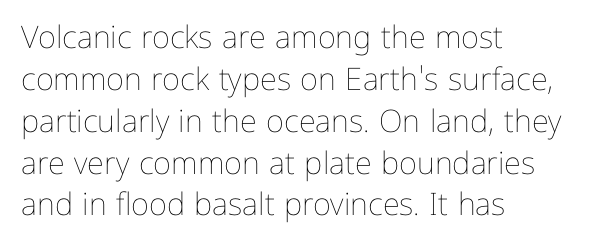
Heaviness? Minimal to ordinary, like unemphasized prose. A clean baseline with only descenders dipping below it. Think of a printed novel: that variable character pitch is what you see here. Tracking here is standard; glyphs follow each other at the usual distance. Nope, not italic — everything's standing straight.
